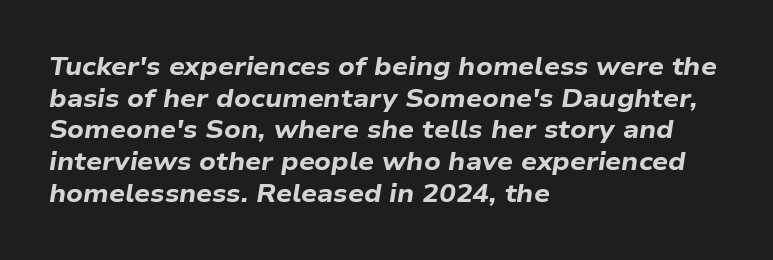
{"italic": "yes", "lean": "right", "slant_degrees": 9, "bold": "yes", "underline": "no", "align": "left", "line_spacing": "normal", "line_spacing_ratio": 1.27, "letter_spacing": "normal", "letter_spacing_em": 0.0, "glyph_px": 25}
